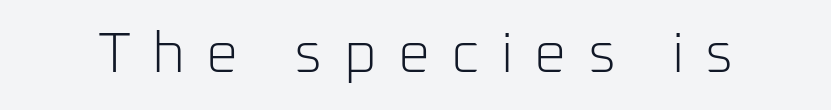
{"serif": "no", "italic": "no", "bold": "no", "weight": "light", "width": "normal", "stroke_contrast": "low", "x_height": "medium", "monospaced": "no", "underline": "no", "letter_spacing": "wide", "letter_spacing_em": 0.37, "glyph_px": 57}
